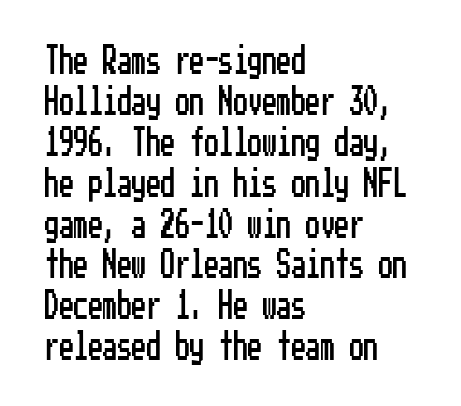
Is there any slant? The stems are plumb. The passage shown is not underscored anywhere. If you drew a ruler down the left edge, every line would touch it. You could call the tracking neutral — neither tight nor loose. The passage shown stacks its lines at a standard gap.
